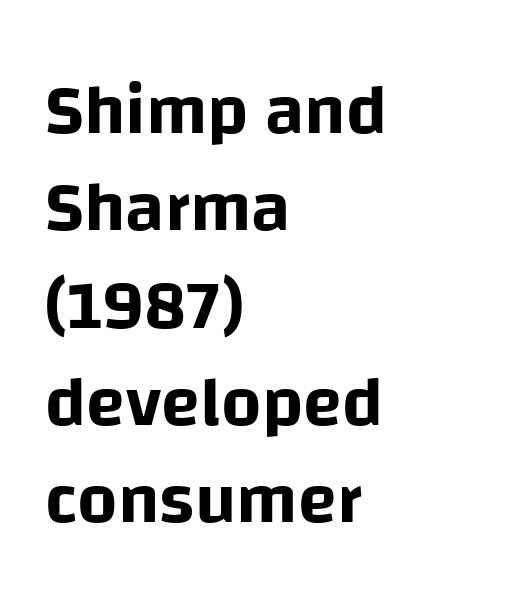
The image shows 71 px sans-serif type, upright; set left-aligned, normal line spacing (1.37x), normal letter spacing, not underlined; low stroke contrast and a large x-height.
